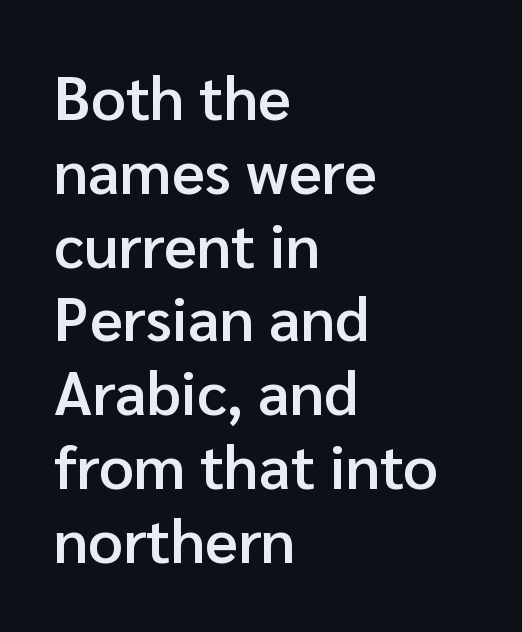
The image shows 61 px semibold sans-serif type, upright; set left-aligned, line spacing 1.21x, normal letter spacing, not underlined; low stroke contrast and a medium x-height.
